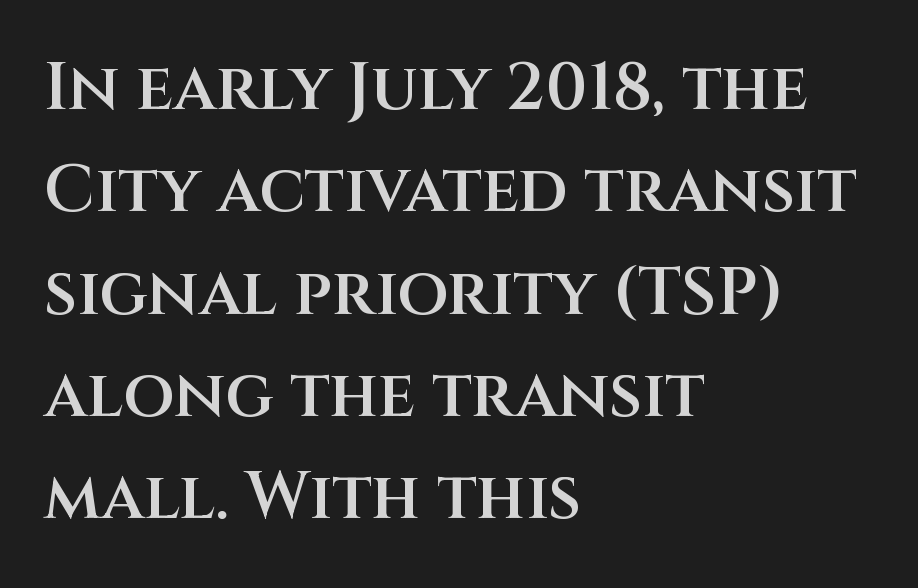
{"serif": "no", "italic": "no", "bold": "semi", "weight": "semibold", "width": "normal", "stroke_contrast": "medium", "x_height": "large", "monospaced": "no", "underline": "no", "align": "left", "line_spacing": "normal", "line_spacing_ratio": 1.55, "letter_spacing": "normal", "letter_spacing_em": 0.0, "glyph_px": 66}
